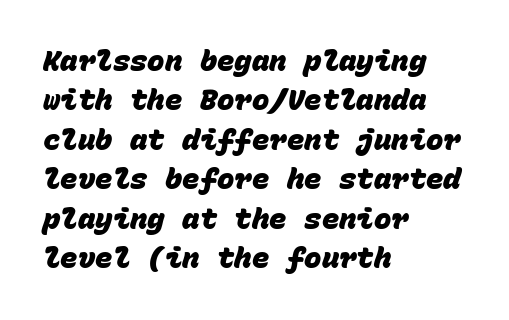
{"serif": "no", "bold": "yes", "weight": "heavy", "width": "normal", "stroke_contrast": "low", "x_height": "large", "monospaced": "yes", "underline": "no", "align": "left", "line_spacing": "normal", "line_spacing_ratio": 1.36, "letter_spacing": "normal", "letter_spacing_em": 0.0, "glyph_px": 29}
